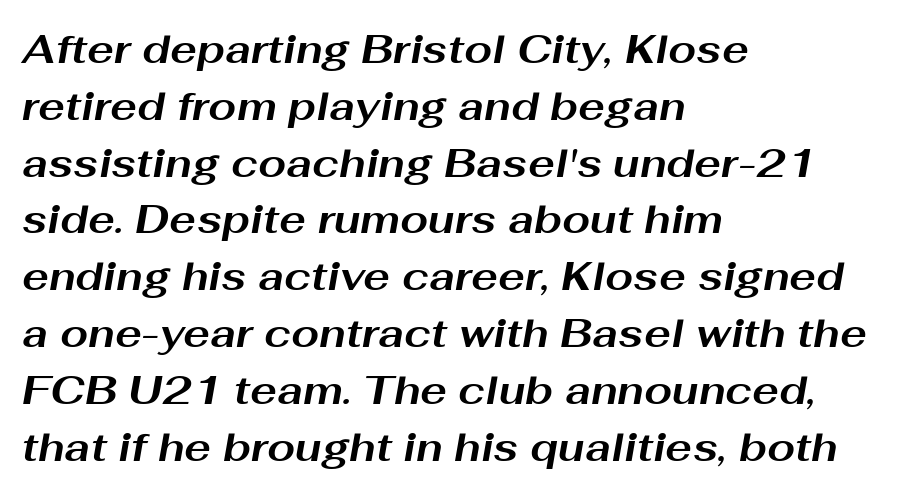
The image shows 40 px bold, wide type, italic (leaning right); set left-aligned, normal line spacing (1.42x), normal letter spacing, not underlined; medium stroke contrast and a medium x-height.
